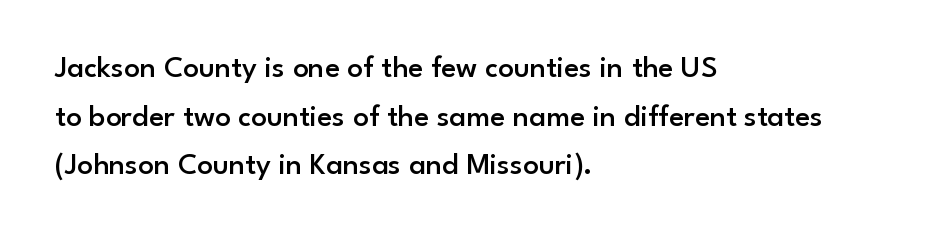
{"serif": "no", "italic": "no", "bold": "semi", "weight": "semibold", "width": "normal", "stroke_contrast": "low", "x_height": "small", "monospaced": "no", "underline": "no", "align": "left", "line_spacing": "normal", "line_spacing_ratio": 1.57, "letter_spacing": "normal", "letter_spacing_em": 0.0, "glyph_px": 31}
